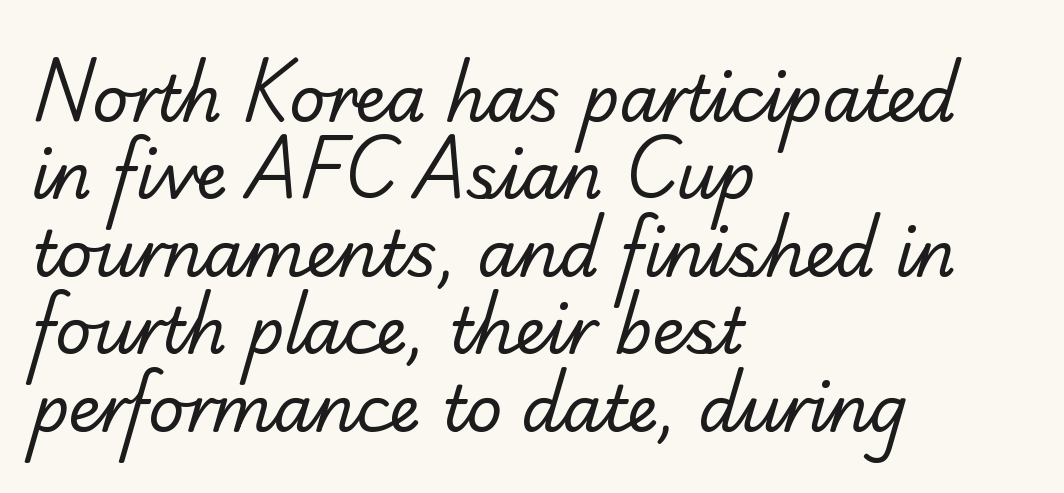
Decoration check: the copy has no underline. Leftover space on each line is placed entirely after the last word. The letters advance in unequal steps, a hallmark of proportional type. No letter is thick-stroked: the sample isn't bold. Each letter's strokes conclude with small projecting serifs.
